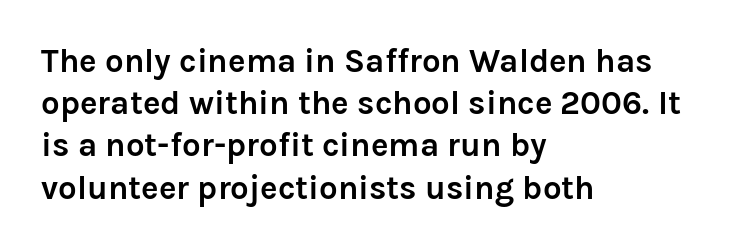
The image shows 33 px semibold sans-serif type, upright; set left-aligned, normal line spacing (1.28x), normal letter spacing, not underlined; low stroke contrast and a medium x-height.
